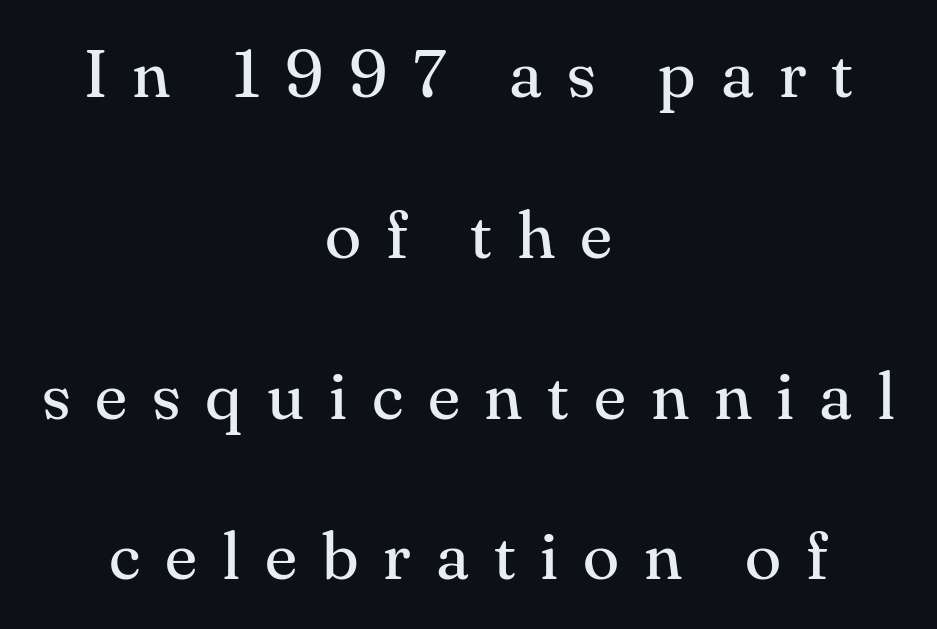
Q: Is the text bold? A: No.
Q: Is the text italic (slanted)? A: No, it is upright.
Q: Is the typeface a serif or a sans-serif typeface? A: Serif.
Q: Is the text underlined? A: No.
Q: How is the paragraph aligned? A: Centered.
Q: Is the spacing between letters normal or unusually wide? A: Unusually wide.
Q: Is the spacing between lines tight, normal or loose? A: Loose.
Q: Width (condensed, normal, or wide)? A: Normal.
Q: Stroke contrast? A: Medium.
Q: x-height? A: Small.
Q: Monospaced? A: No.
